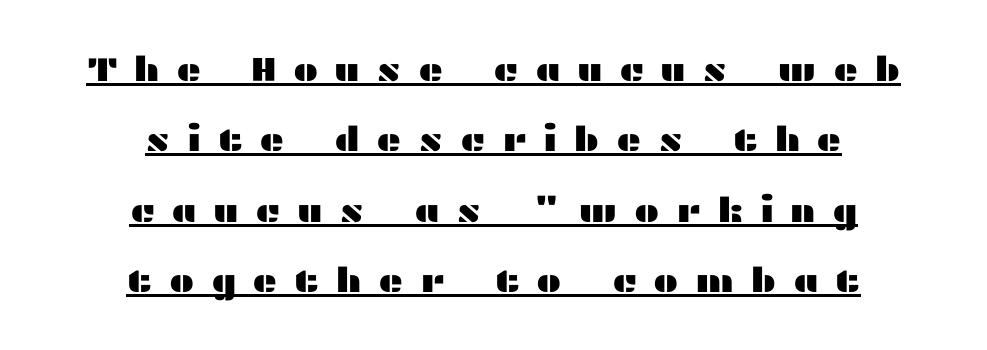
Q: Is the text italic (slanted)? A: No, it is upright.
Q: Is the typeface a serif or a sans-serif typeface? A: Sans-serif.
Q: Is the text underlined? A: Yes.
Q: How is the paragraph aligned? A: Centered.
Q: Is the spacing between letters normal or unusually wide? A: Unusually wide.
Q: Is the spacing between lines tight, normal or loose? A: Loose.
Q: Width (condensed, normal, or wide)? A: Wide.
Q: Stroke contrast? A: Medium.
Q: x-height? A: Medium.
Q: Monospaced? A: No.
